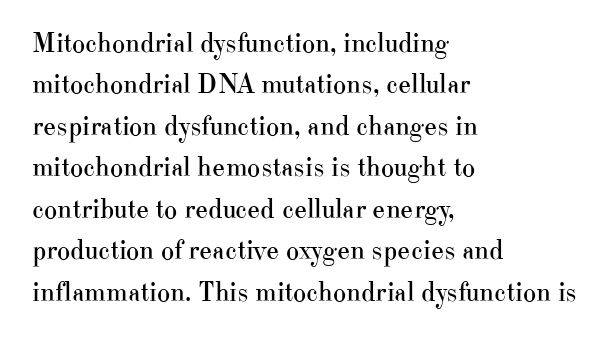
The image shows 28 px regular-weight serif type, upright; set left-aligned, normal line spacing (1.48x), normal letter spacing, not underlined; high stroke contrast and a small x-height.
